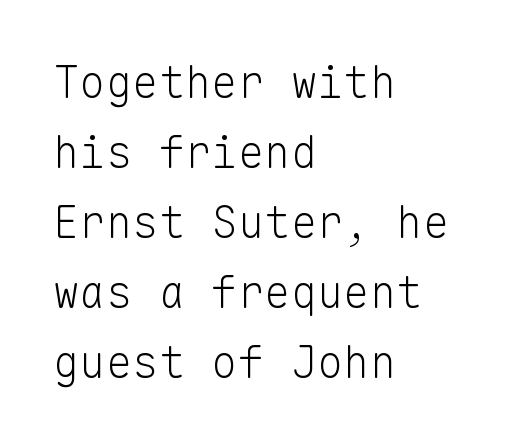
The image shows 44 px light sans-serif type, upright, monospaced; set left-aligned, normal line spacing (1.59x), normal letter spacing, not underlined; low stroke contrast and a medium x-height.
